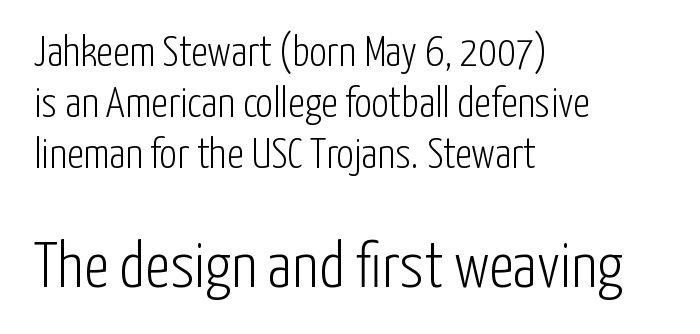
The image shows 64 px light, condensed sans-serif type, upright; set left-aligned, line spacing 1.19x, normal letter spacing, not underlined; the second (bottom) block is 1.49x larger; low stroke contrast and a medium x-height.
